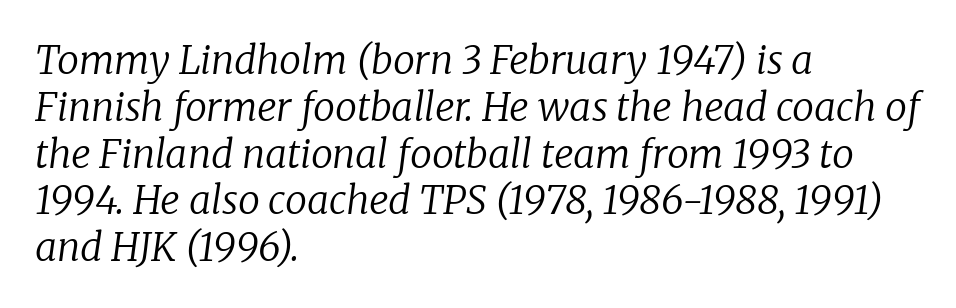
The image shows 39 px regular-weight serif type, italic (leaning right); set left-aligned, line spacing 1.2x, normal letter spacing, not underlined; low stroke contrast and a medium x-height.
